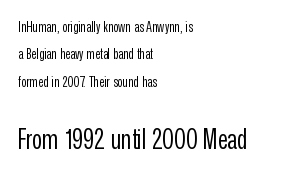
The image shows 27 px text type, upright; set left-aligned, loose line spacing (1.96x), normal letter spacing, not underlined; the second (bottom) block is 1.93x larger.
